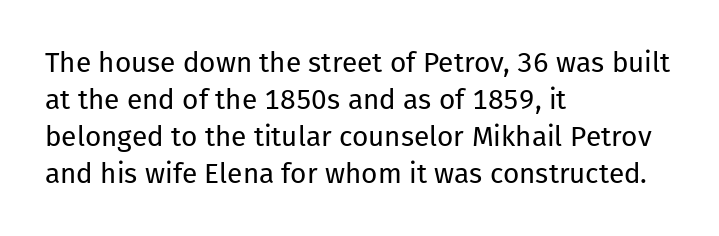
The image shows 28 px regular-weight sans-serif type, upright; set left-aligned, normal line spacing (1.32x), normal letter spacing, not underlined; low stroke contrast and a medium x-height.
